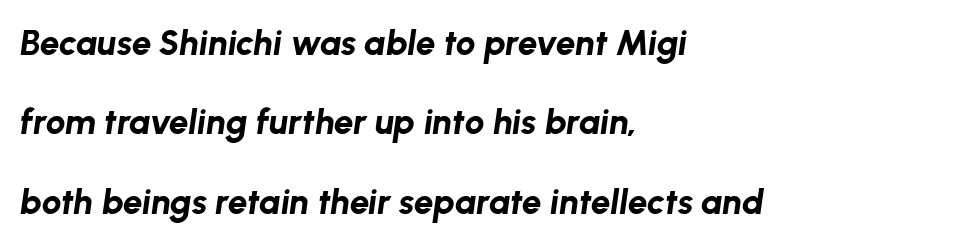
Q: Is the text bold? A: Yes.
Q: Is the text italic (slanted)? A: Yes, it leans right by about 8 degrees.
Q: Is the text underlined? A: No.
Q: How is the paragraph aligned? A: Left-aligned.
Q: Is the spacing between letters normal or unusually wide? A: Normal.
Q: Is the spacing between lines tight, normal or loose? A: Loose.
Q: Width (condensed, normal, or wide)? A: Normal.
Q: Stroke contrast? A: Low.
Q: x-height? A: Medium.
Q: Monospaced? A: No.
